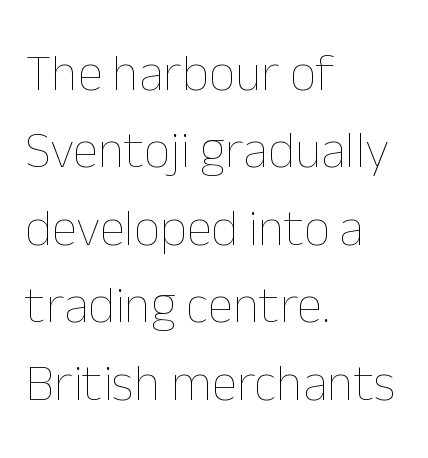
The image shows 52 px thin type, upright; set left-aligned, normal line spacing (1.49x), normal letter spacing, not underlined; low stroke contrast and a medium x-height.
